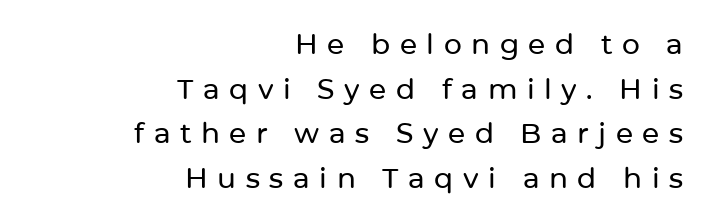
The image shows 28 px sans-serif type, upright; set right-aligned, normal line spacing (1.59x), unusually wide letter spacing (+0.34 em), not underlined; low stroke contrast and a medium x-height.
